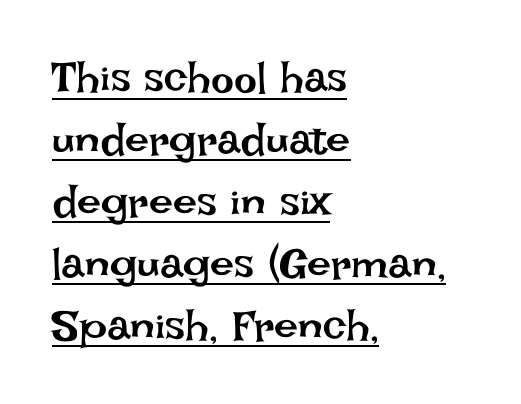
{"italic": "no", "bold": "no", "weight": "regular", "width": "normal", "stroke_contrast": "low", "x_height": "large", "monospaced": "no", "underline": "yes", "align": "left", "line_spacing": "normal", "line_spacing_ratio": 1.44, "letter_spacing": "normal", "letter_spacing_em": 0.0, "glyph_px": 43}
